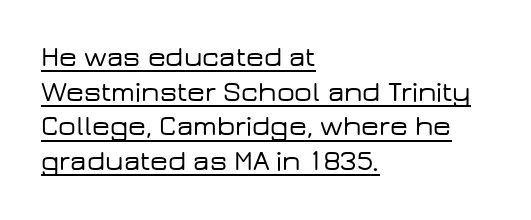
No feet cap the strokes, marking this as sans-serif type. Honestly, the letter spacing is just normal — you wouldn't notice it. Students, observe the line beneath the letters — that is underlining. Italic: no, the glyphs are upright roman. Horizontal alignment here is leftward, the default for most running prose. Is this a fixed-width face? No — the glyphs have proportional, varying widths.
